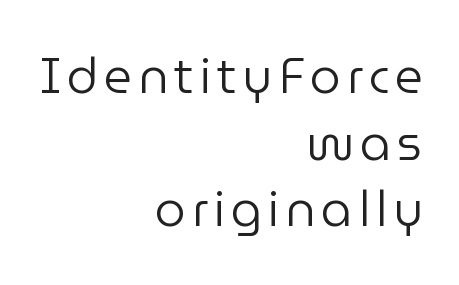
Which margin do the lines hug? The right one — the left edge is uneven. Descenders hang freely into open space. The weight would be labelled regular, book, light, or lighter still. This is roman type, the default non-slanted kind. I'd call this a sans setting — the letters go barefoot.
